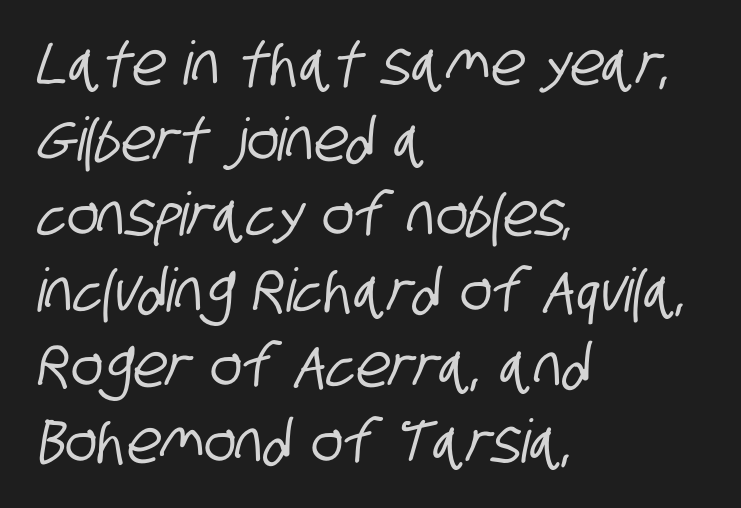
The image shows 60 px condensed sans-serif type; set left-aligned, normal line spacing (1.26x), normal letter spacing, not underlined; low stroke contrast and a large x-height.
